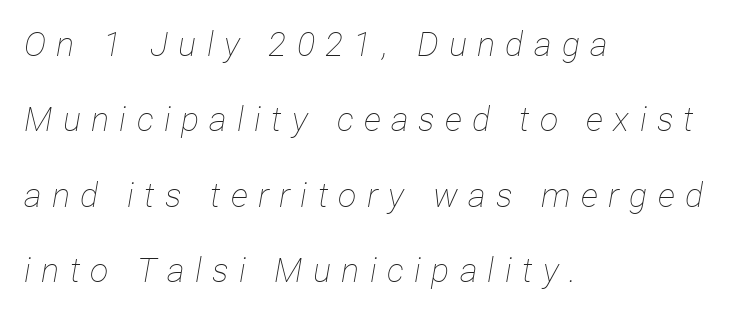
Q: Is the text bold? A: No.
Q: Is the text italic (slanted)? A: Yes, it leans right by about 12 degrees.
Q: Is the text underlined? A: No.
Q: How is the paragraph aligned? A: Left-aligned.
Q: Is the spacing between letters normal or unusually wide? A: Unusually wide.
Q: Is the spacing between lines tight, normal or loose? A: Loose.
Q: Width (condensed, normal, or wide)? A: Condensed.
Q: Stroke contrast? A: Low.
Q: x-height? A: Medium.
Q: Monospaced? A: No.
